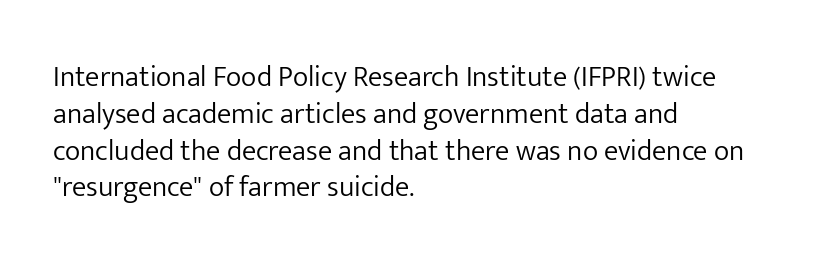
{"serif": "no", "italic": "no", "bold": "no", "weight": "light", "width": "normal", "stroke_contrast": "low", "x_height": "medium", "monospaced": "no", "underline": "no", "align": "left", "line_spacing": "normal", "line_spacing_ratio": 1.27, "letter_spacing": "normal", "letter_spacing_em": 0.0, "glyph_px": 29}
